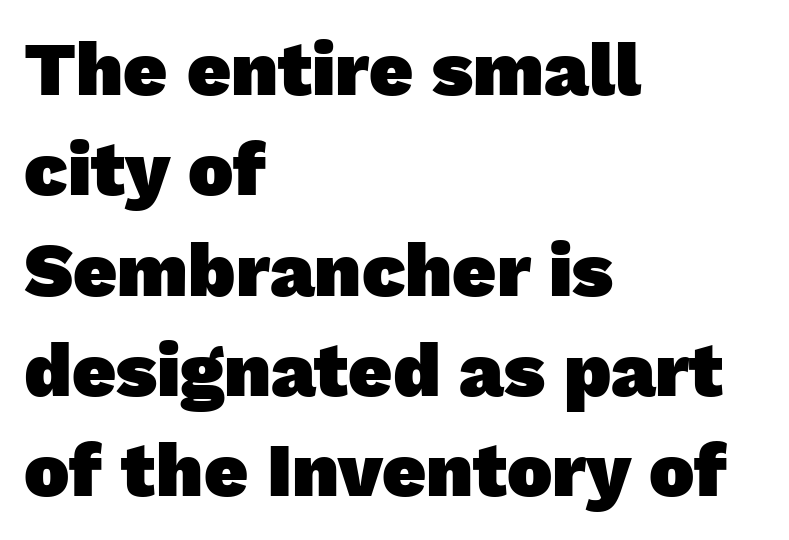
The image shows 76 px heavy sans-serif type; set left-aligned, normal line spacing (1.32x), normal letter spacing, not underlined; low stroke contrast and a medium x-height.
